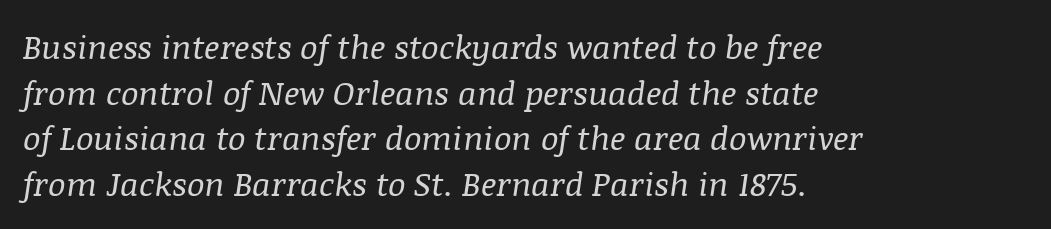
{"serif": "yes", "italic": "yes", "lean": "right", "slant_degrees": 8, "bold": "no", "weight": "regular", "width": "normal", "stroke_contrast": "medium", "x_height": "large", "monospaced": "no", "underline": "no", "align": "left", "line_spacing": "normal", "line_spacing_ratio": 1.38, "letter_spacing": "normal", "letter_spacing_em": 0.0, "glyph_px": 33}
